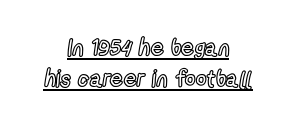
The image shows 23 px text type; set centered, normal line spacing (1.36x), normal letter spacing, underlined.
